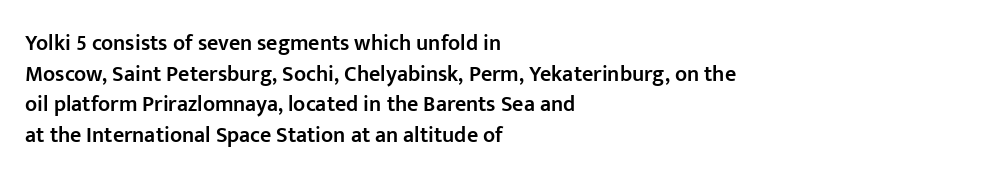
{"italic": "no", "bold": "semi", "underline": "no", "align": "left", "line_spacing": "normal", "line_spacing_ratio": 1.39, "letter_spacing": "normal", "letter_spacing_em": 0.0, "glyph_px": 22}
